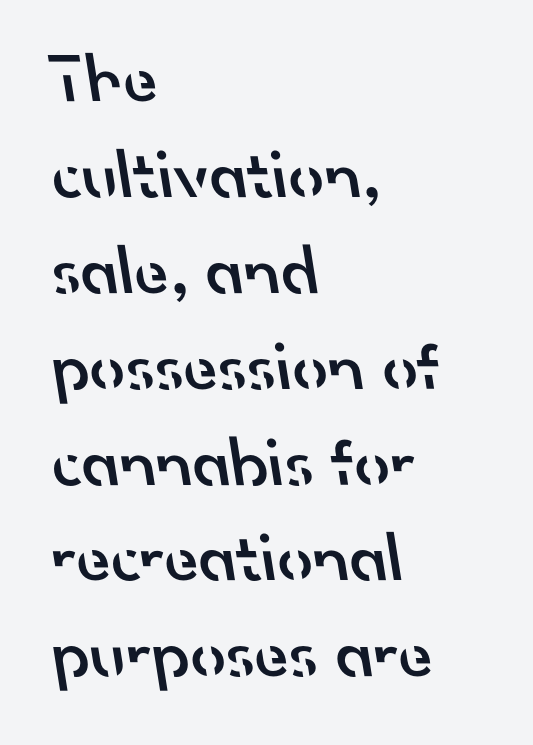
{"serif": "no", "bold": "semi", "weight": "semibold", "width": "normal", "stroke_contrast": "low", "x_height": "small", "monospaced": "no", "underline": "no", "align": "left", "line_spacing": "normal", "line_spacing_ratio": 1.37, "letter_spacing": "normal", "letter_spacing_em": 0.0, "glyph_px": 70}
